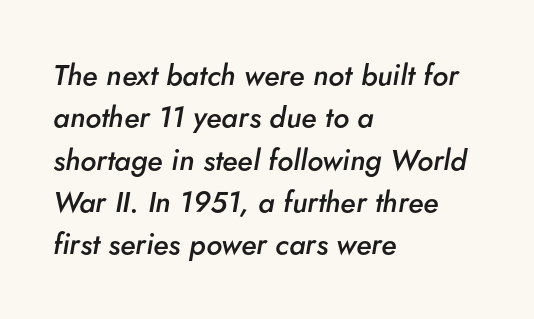
Q: Is the text bold? A: Semi-bold.
Q: Is the text italic (slanted)? A: Yes, it leans right by about 5 degrees.
Q: Is the text underlined? A: No.
Q: How is the paragraph aligned? A: Left-aligned.
Q: Is the spacing between letters normal or unusually wide? A: Normal.
Q: Is the spacing between lines tight, normal or loose? A: Normal.
Q: Width (condensed, normal, or wide)? A: Normal.
Q: Stroke contrast? A: Low.
Q: x-height? A: Small.
Q: Monospaced? A: No.
